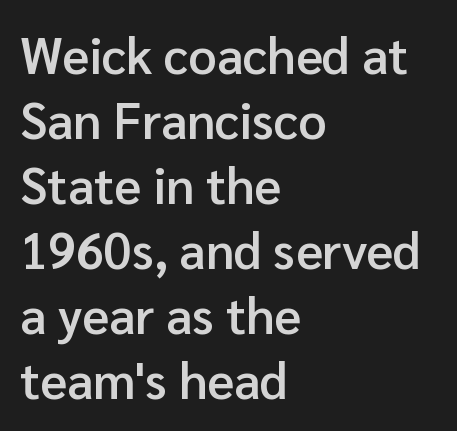
Layout note: lines flush left. There is no visible air inserted between adjacent glyphs. Ascenders rise straight up at ninety degrees. I'd describe the lettering as semibold — firm but not a full bold.
